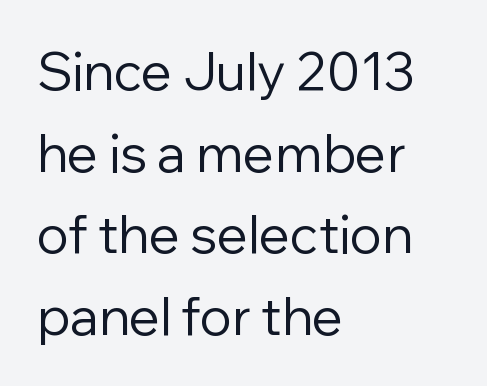
{"serif": "no", "italic": "no", "bold": "no", "weight": "regular", "width": "normal", "stroke_contrast": "low", "x_height": "medium", "monospaced": "no", "underline": "no", "align": "left", "line_spacing": "normal", "line_spacing_ratio": 1.57, "letter_spacing": "normal", "letter_spacing_em": 0.0, "glyph_px": 52}
